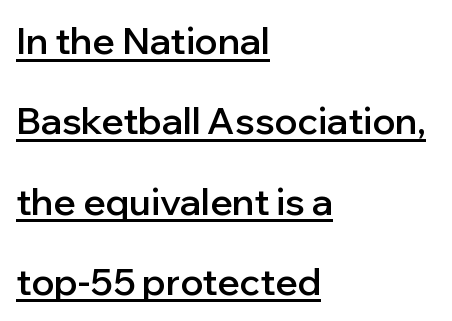
The image shows 37 px semibold sans-serif type, upright; set left-aligned, loose line spacing (2.17x), normal letter spacing, underlined; low stroke contrast and a medium x-height.
